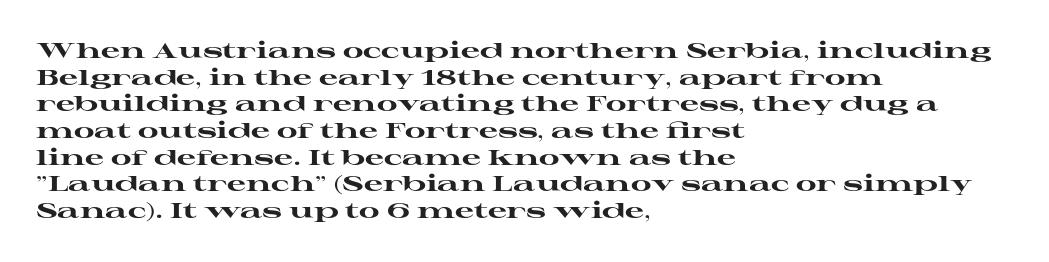
The image shows 21 px bold type, upright; set left-aligned, normal line spacing (1.27x), normal letter spacing, not underlined.
